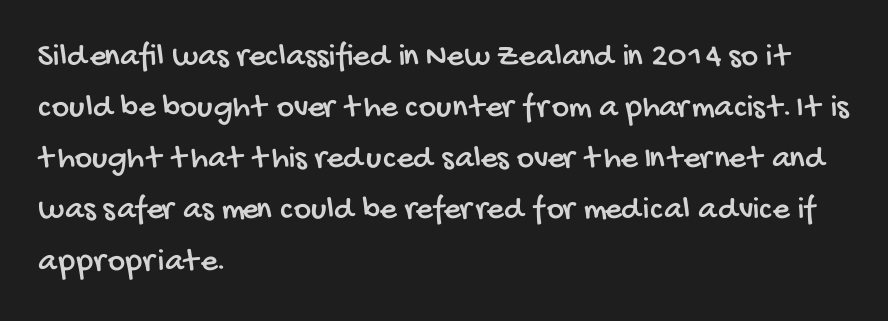
Q: Is the typeface a serif or a sans-serif typeface? A: Sans-serif.
Q: Is the text underlined? A: No.
Q: How is the paragraph aligned? A: Left-aligned.
Q: Is the spacing between letters normal or unusually wide? A: Normal.
Q: Is the spacing between lines tight, normal or loose? A: Normal.
Q: Width (condensed, normal, or wide)? A: Condensed.
Q: Stroke contrast? A: Low.
Q: x-height? A: Large.
Q: Monospaced? A: No.
